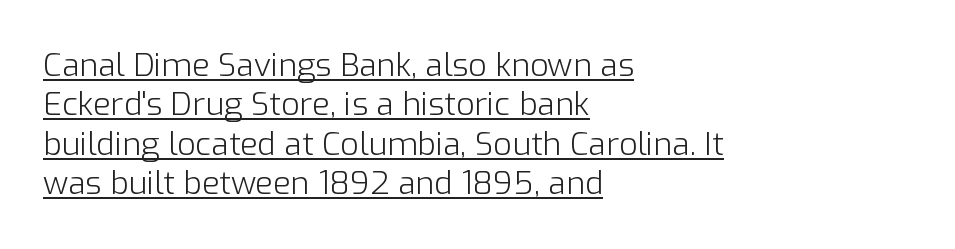
Think of a printed novel: that variable character pitch is what you see here. You can see a thin bar hugging the bottom of the glyphs. What stands out about the letter spacing? Nothing — it is the standard amount. Is the type heavy? It reads as light-to-regular instead.
